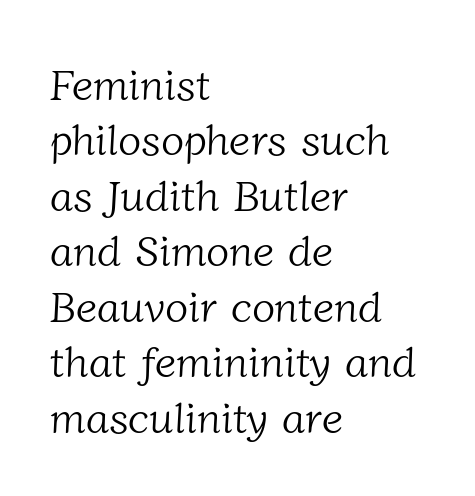
You could not count columns in this text — the font is proportionally spaced. Clear beneath every line of the passage. The line texture is even and compact thanks to regular tracking. Does the leading feel generous? No, just average. Is this a heavy cut? Hardly; it is regular or lighter. Compared with a centered layout, this one pins lines to the left instead.
